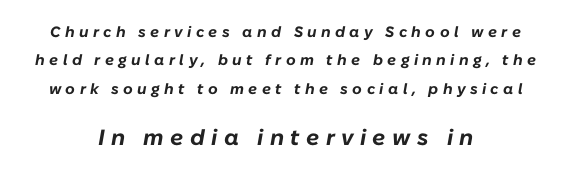
Is the block centered? Yes — each line is placed symmetrically about the middle. What stands out about the letter spacing? Its width — letters are far apart. Compared with an ordinary text face, these strokes are far heavier — a full bold. The rendering applies a slant to the glyphs. The following chunk of copy outweighs the initial chunk in type size. Each row of text sits above clean, open space.
